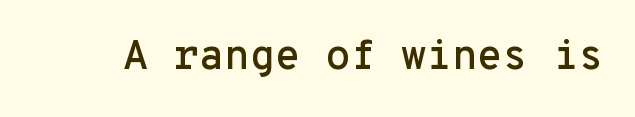
The letterforms sit shoulder to shoulder at normal distance. Any mark beneath the type? The region is blank. The type sits square on the baseline with zero lean. The text was rendered using a sans face with plain stroke endings. Every character here occupies the same horizontal width, giving the sample a typewriter-like rhythm.
